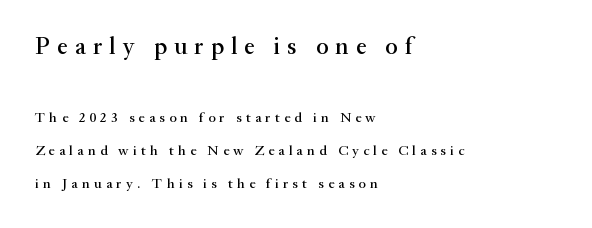
Q: Is the text italic (slanted)? A: No, it is upright.
Q: Is the text underlined? A: No.
Q: How is the paragraph aligned? A: Left-aligned.
Q: Is the spacing between letters normal or unusually wide? A: Unusually wide.
Q: Is the spacing between lines tight, normal or loose? A: Loose.
Q: Which block of text is set in a larger size, the first (top) or the second (bottom)? A: The first (top) one.
